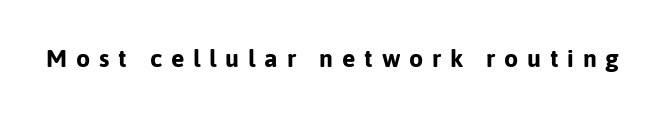
{"italic": "no", "bold": "yes", "underline": "no", "letter_spacing": "wide", "letter_spacing_em": 0.35, "glyph_px": 25}
